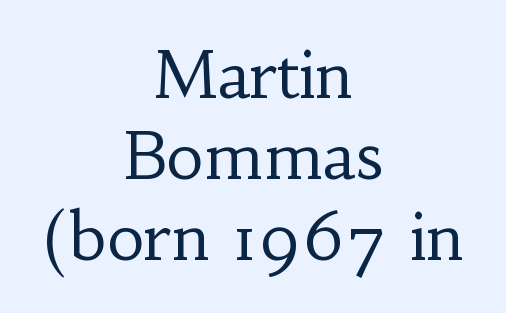
The image shows 65 px regular-weight serif type, upright; set centered, normal line spacing (1.25x), normal letter spacing, not underlined; low stroke contrast and a small x-height.
